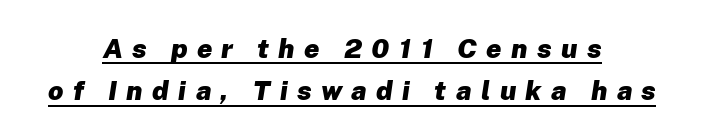
{"italic": "yes", "lean": "right", "slant_degrees": 8, "bold": "yes", "underline": "yes", "align": "center", "line_spacing": "normal", "line_spacing_ratio": 1.57, "letter_spacing": "wide", "letter_spacing_em": 0.35, "glyph_px": 27}
